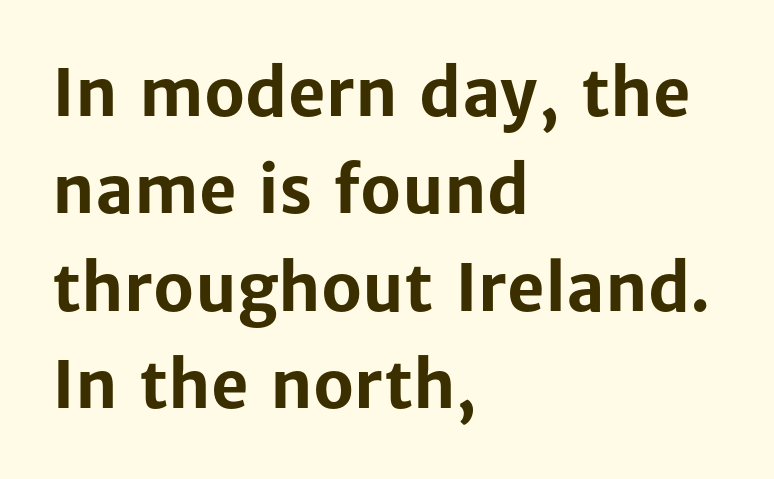
It's the straight-up-and-down kind of type. Caption: multi-line text, flush left, ragged right. Clear beneath every line of the passage. Strong, thick strokes mark this as bold type. Compared with typical paragraphs, the rows here are spaced about the same. Think of a printed novel: that variable character pitch is what you see here.
